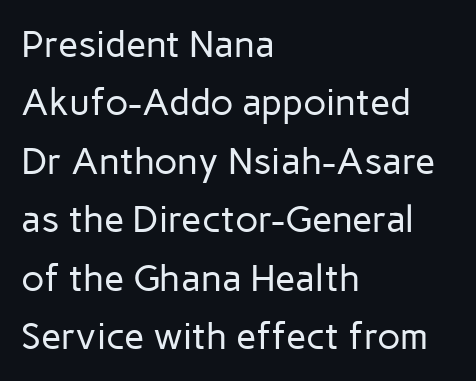
Q: Is the text bold? A: No.
Q: Is the text italic (slanted)? A: No, it is upright.
Q: Is the typeface a serif or a sans-serif typeface? A: Sans-serif.
Q: Is the text underlined? A: No.
Q: How is the paragraph aligned? A: Left-aligned.
Q: Is the spacing between letters normal or unusually wide? A: Normal.
Q: Is the spacing between lines tight, normal or loose? A: Normal.
Q: Width (condensed, normal, or wide)? A: Normal.
Q: Stroke contrast? A: Low.
Q: x-height? A: Medium.
Q: Monospaced? A: No.
